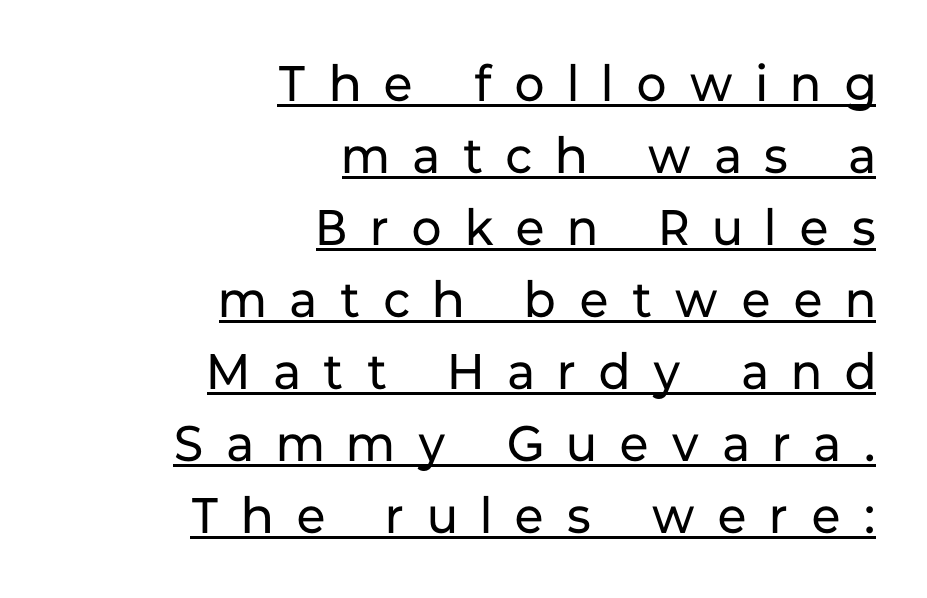
Q: Is the text bold? A: No.
Q: Is the text italic (slanted)? A: No, it is upright.
Q: Is the typeface a serif or a sans-serif typeface? A: Sans-serif.
Q: Is the text underlined? A: Yes.
Q: How is the paragraph aligned? A: Right-aligned.
Q: Is the spacing between letters normal or unusually wide? A: Unusually wide.
Q: Is the spacing between lines tight, normal or loose? A: Normal.
Q: Width (condensed, normal, or wide)? A: Normal.
Q: Stroke contrast? A: Low.
Q: x-height? A: Medium.
Q: Monospaced? A: No.
